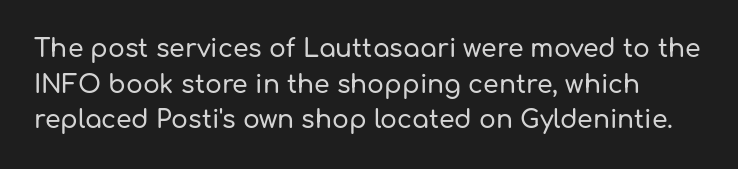
The type sits square on the baseline with zero lean. Anything drawn beneath the words? Only blank space. Leading: standard. Tracking here is standard; glyphs follow each other at the usual distance.
